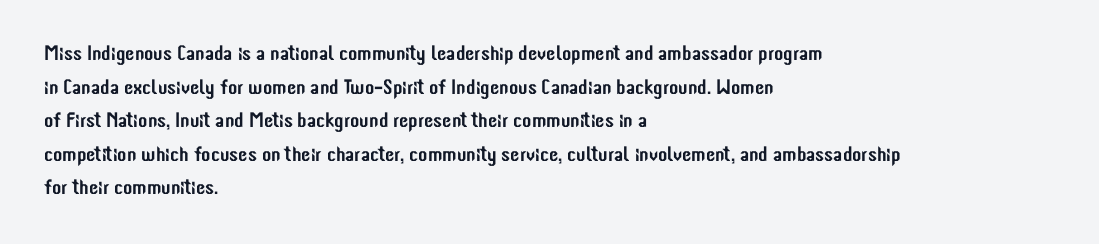
Between one letter and the next there's only the usual sliver of space. The baseline area is clear. Vertically, the passage feels balanced, rows spaced as you'd expect. This sample is left-justified, so line endings fall wherever the words run out.
